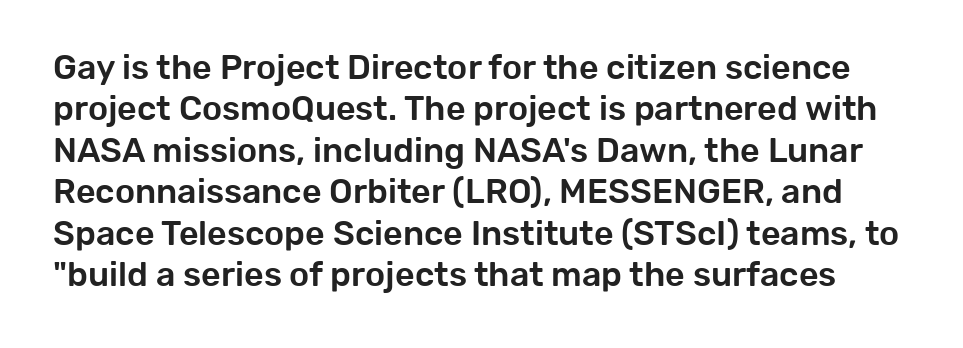
The image shows 34 px sans-serif type, upright; set line spacing 1.22x, normal letter spacing, not underlined; low stroke contrast and a medium x-height.
